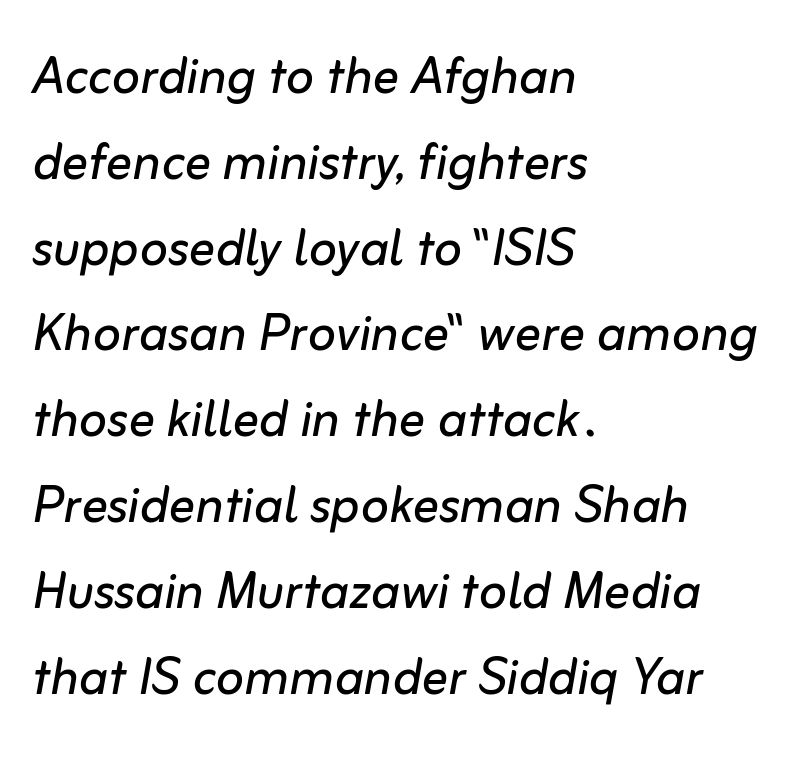
Q: Is the text bold? A: No.
Q: Is the text italic (slanted)? A: Yes, it leans right by about 10 degrees.
Q: Is the text underlined? A: No.
Q: How is the paragraph aligned? A: Left-aligned.
Q: Is the spacing between letters normal or unusually wide? A: Normal.
Q: Is the spacing between lines tight, normal or loose? A: Normal.
Q: Width (condensed, normal, or wide)? A: Normal.
Q: Stroke contrast? A: Low.
Q: x-height? A: Medium.
Q: Monospaced? A: No.
